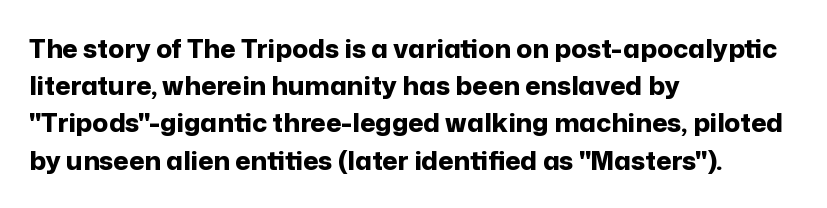
The image shows 26 px bold type, upright; set left-aligned, normal line spacing (1.43x), normal letter spacing, not underlined.
